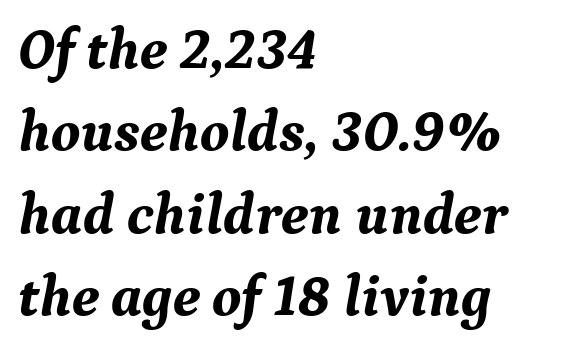
Q: Is the text bold? A: Yes.
Q: Is the text italic (slanted)? A: Yes, it leans right by about 9 degrees.
Q: Is the typeface a serif or a sans-serif typeface? A: Serif.
Q: Is the text underlined? A: No.
Q: How is the paragraph aligned? A: Left-aligned.
Q: Is the spacing between letters normal or unusually wide? A: Normal.
Q: Is the spacing between lines tight, normal or loose? A: Normal.
Q: Width (condensed, normal, or wide)? A: Normal.
Q: Stroke contrast? A: Medium.
Q: x-height? A: Medium.
Q: Monospaced? A: No.
